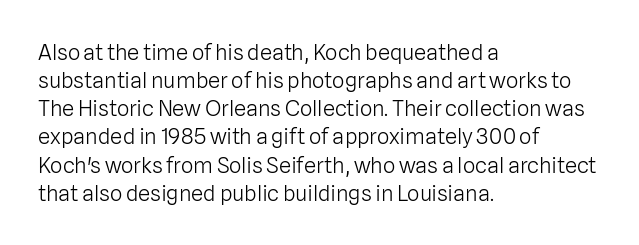
{"italic": "no", "bold": "no", "underline": "no", "align": "left", "line_spacing": "normal", "line_spacing_ratio": 1.28, "letter_spacing": "normal", "letter_spacing_em": 0.0, "glyph_px": 22}
